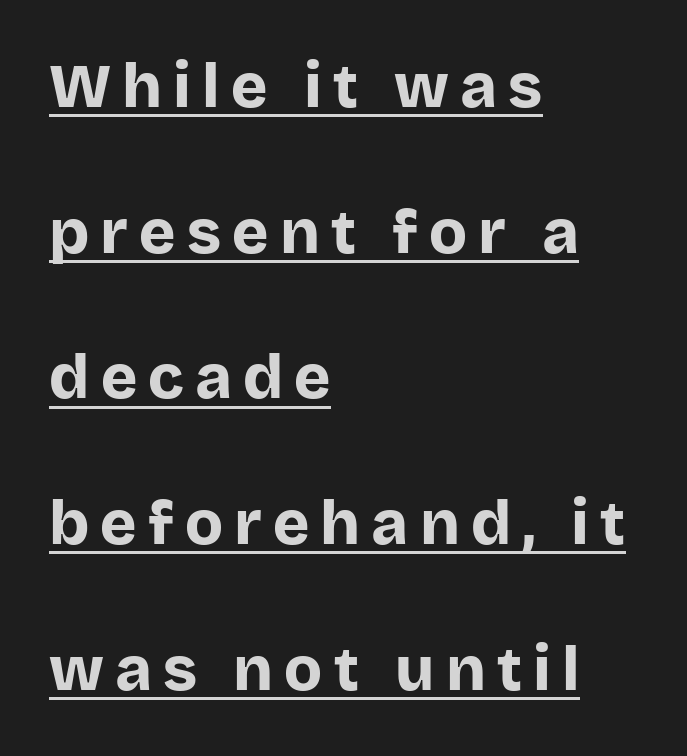
The image shows 62 px bold sans-serif type, upright; set left-aligned, loose line spacing (2.35x), underlined; low stroke contrast and a large x-height.
